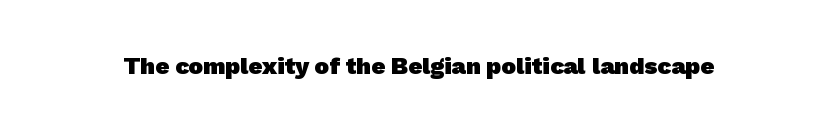
{"bold": "yes", "underline": "no", "letter_spacing": "normal", "letter_spacing_em": 0.0, "glyph_px": 24}
